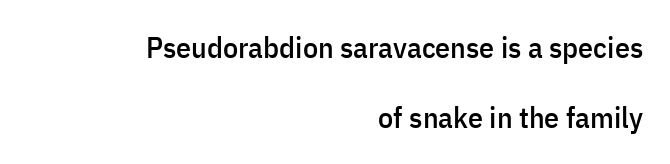
Q: Is the text italic (slanted)? A: No, it is upright.
Q: Is the typeface a serif or a sans-serif typeface? A: Sans-serif.
Q: Is the text underlined? A: No.
Q: How is the paragraph aligned? A: Right-aligned.
Q: Is the spacing between letters normal or unusually wide? A: Normal.
Q: Is the spacing between lines tight, normal or loose? A: Loose.
Q: Width (condensed, normal, or wide)? A: Condensed.
Q: Stroke contrast? A: Low.
Q: x-height? A: Medium.
Q: Monospaced? A: No.
